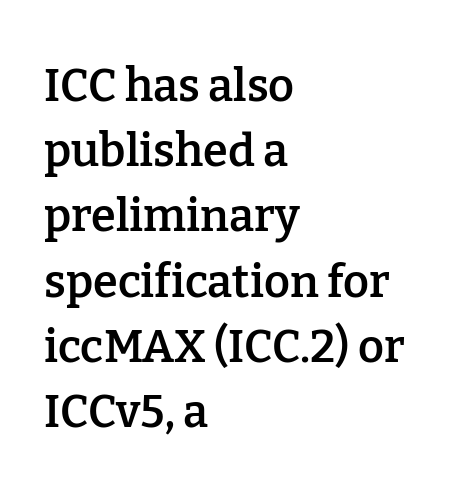
Summary of vertical rhythm: regular, with standard interline spacing. Each row of text sits above clean, open space. A typesetter would label this face a serif. Here the glyphs are tracked normally, forming tight word shapes. The paragraph shown leans on its left margin. The letters advance in unequal steps, a hallmark of proportional type.
